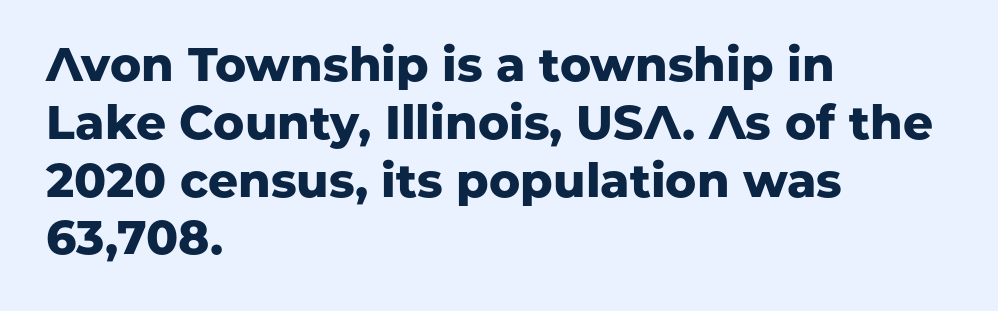
Q: Is the text bold? A: Yes.
Q: Is the text italic (slanted)? A: No, it is upright.
Q: Is the typeface a serif or a sans-serif typeface? A: Sans-serif.
Q: Is the text underlined? A: No.
Q: How is the paragraph aligned? A: Left-aligned.
Q: Is the spacing between letters normal or unusually wide? A: Normal.
Q: Width (condensed, normal, or wide)? A: Normal.
Q: Stroke contrast? A: Low.
Q: x-height? A: Medium.
Q: Monospaced? A: No.
